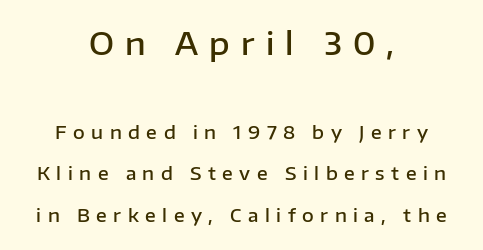
The block sitting higher on the canvas is the one with enlarged characters. Teacher's note: observe the equal gaps on both sides — that is centered alignment. The tracking jumps out immediately: characters are airy and widely separated. Character widths vary here, with narrow letters taking less room than wide ones. A roman cut, with each character standing at attention. Decoration check: the copy has no underline.
